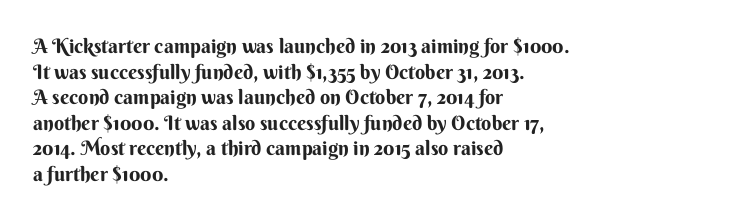
The letters stand straight up with perfectly vertical stems. The space directly below the letters is spotless. Letter spacing: default. Bold? Absolutely — the strokes are thick and heavy. The leading is moderate, giving the passage an even texture. The lines in this sample share a left origin and differ only in where they stop.
